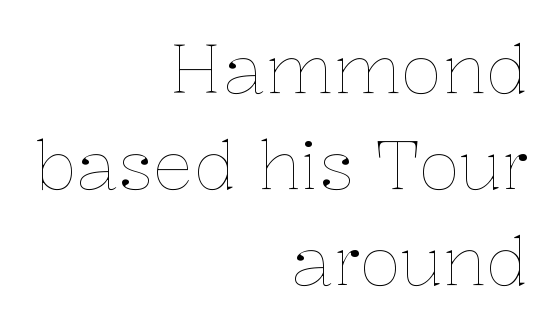
The image shows 68 px thin type, upright; set right-aligned, normal line spacing (1.41x), normal letter spacing, not underlined; low stroke contrast and a medium x-height.
